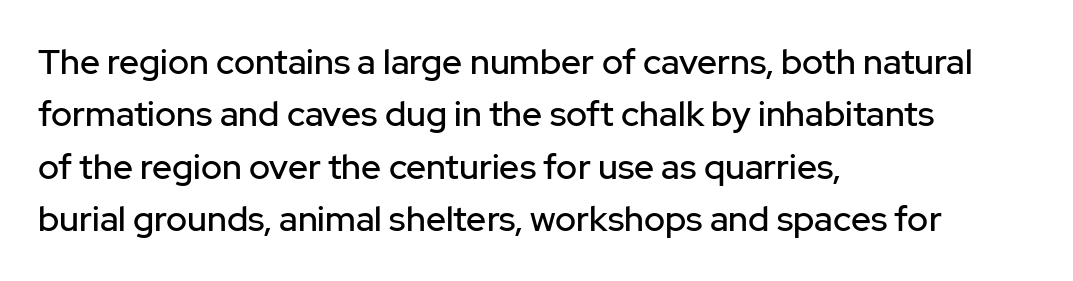
{"serif": "no", "italic": "no", "width": "normal", "stroke_contrast": "low", "x_height": "medium", "monospaced": "no", "underline": "no", "align": "left", "line_spacing": "normal", "line_spacing_ratio": 1.5, "letter_spacing": "normal", "letter_spacing_em": 0.0, "glyph_px": 35}
